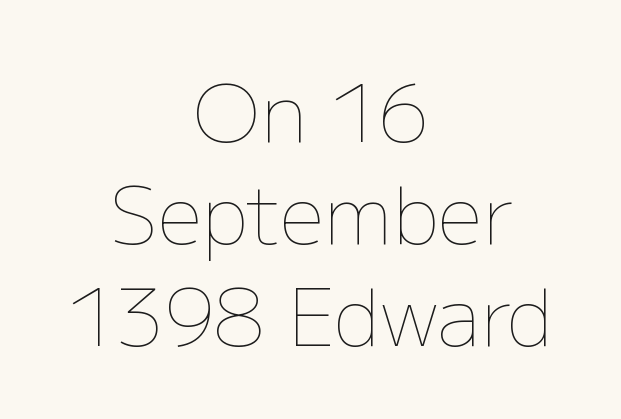
The image shows 79 px thin type, upright; set centered, normal line spacing (1.29x), normal letter spacing, not underlined; low stroke contrast and a medium x-height.
